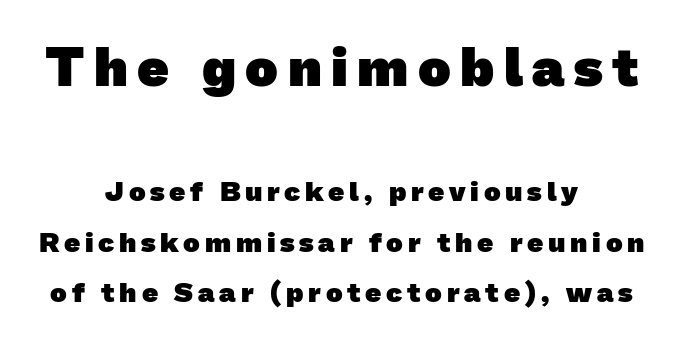
The glyphs are unaccompanied by any horizontal stroke below them. Type size steps down from the first block to the second. The characters look thick and weighty, a clear bold. Every row of glyphs is offset so its center matches the block's center. Type style note: lacks serifs.
